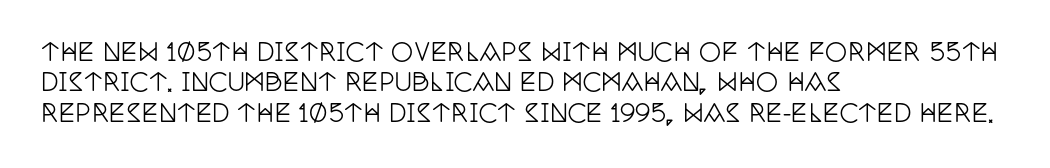
{"italic": "no", "underline": "no", "align": "left", "line_spacing_ratio": 1.22, "letter_spacing": "normal", "letter_spacing_em": 0.0, "glyph_px": 25}
